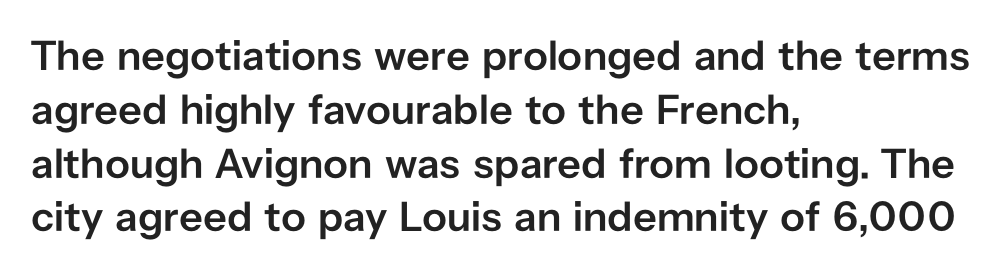
Q: Is the text bold? A: Semi-bold.
Q: Is the text italic (slanted)? A: No, it is upright.
Q: Is the typeface a serif or a sans-serif typeface? A: Sans-serif.
Q: Is the text underlined? A: No.
Q: How is the paragraph aligned? A: Left-aligned.
Q: Is the spacing between letters normal or unusually wide? A: Normal.
Q: Is the spacing between lines tight, normal or loose? A: Normal.
Q: Width (condensed, normal, or wide)? A: Normal.
Q: Stroke contrast? A: Low.
Q: x-height? A: Medium.
Q: Monospaced? A: No.
